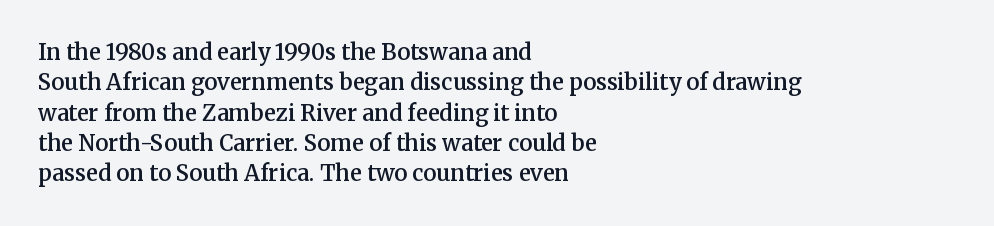
The image shows 22 px text type, upright; set left-aligned, normal line spacing (1.38x), normal letter spacing, not underlined.
